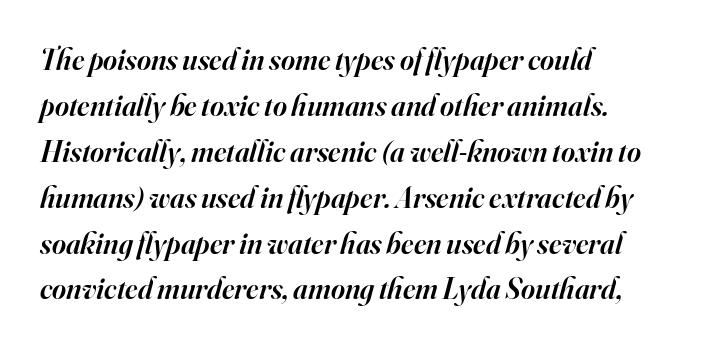
The image shows 30 px semibold serif type, italic (leaning right); set left-aligned, normal line spacing (1.53x), normal letter spacing, not underlined; high stroke contrast and a small x-height.
